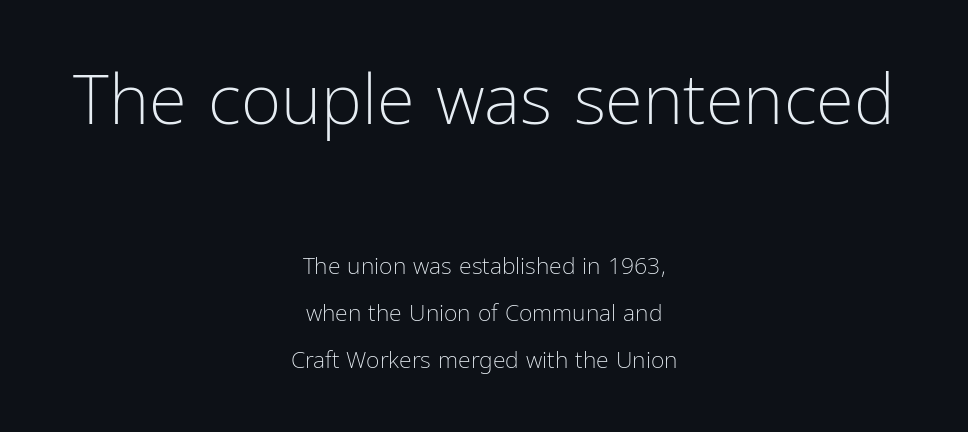
Q: Is the text bold? A: No.
Q: Is the text italic (slanted)? A: No, it is upright.
Q: Is the typeface a serif or a sans-serif typeface? A: Sans-serif.
Q: Is the text underlined? A: No.
Q: How is the paragraph aligned? A: Centered.
Q: Is the spacing between letters normal or unusually wide? A: Normal.
Q: Is the spacing between lines tight, normal or loose? A: Loose.
Q: Which block of text is set in a larger size, the first (top) or the second (bottom)? A: The first (top) one.
Q: Width (condensed, normal, or wide)? A: Condensed.
Q: Stroke contrast? A: Low.
Q: x-height? A: Medium.
Q: Monospaced? A: No.
